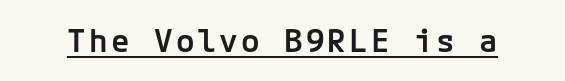
{"serif": "no", "italic": "no", "bold": "semi", "weight": "semibold", "width": "normal", "stroke_contrast": "low", "x_height": "medium", "underline": "yes", "glyph_px": 31}
